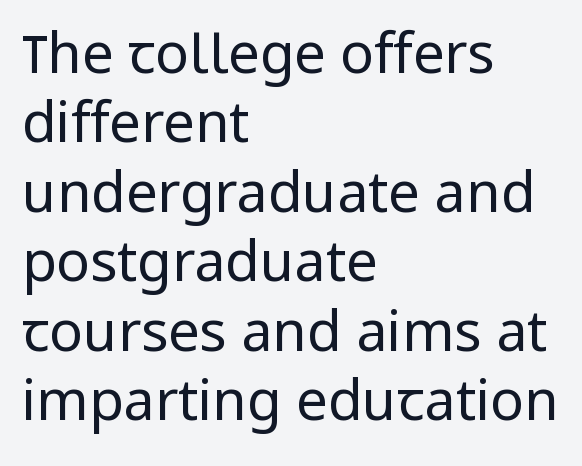
{"serif": "no", "italic": "no", "bold": "no", "weight": "regular", "width": "normal", "stroke_contrast": "low", "x_height": "medium", "monospaced": "no", "underline": "no", "align": "left", "line_spacing_ratio": 1.24, "letter_spacing": "normal", "letter_spacing_em": 0.0, "glyph_px": 56}
